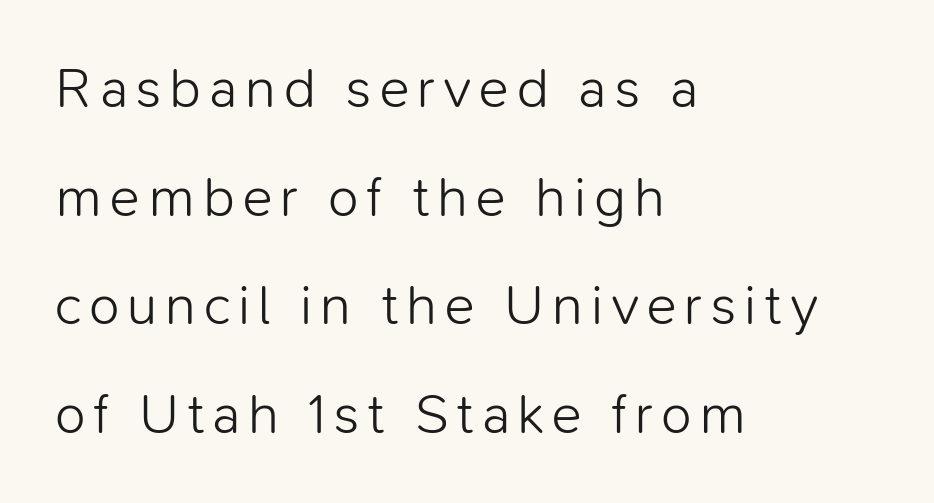
Q: Is the text bold? A: No.
Q: Is the text italic (slanted)? A: No, it is upright.
Q: Is the typeface a serif or a sans-serif typeface? A: Sans-serif.
Q: Is the text underlined? A: No.
Q: How is the paragraph aligned? A: Left-aligned.
Q: Is the spacing between lines tight, normal or loose? A: Loose.
Q: Width (condensed, normal, or wide)? A: Normal.
Q: Stroke contrast? A: Low.
Q: x-height? A: Medium.
Q: Monospaced? A: No.
